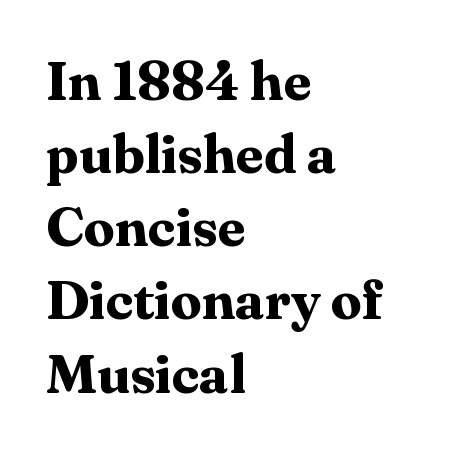
{"serif": "yes", "italic": "no", "bold": "yes", "weight": "bold", "width": "normal", "stroke_contrast": "medium", "x_height": "medium", "monospaced": "no", "underline": "no", "align": "left", "line_spacing": "normal", "line_spacing_ratio": 1.33, "letter_spacing": "normal", "letter_spacing_em": 0.0, "glyph_px": 55}
